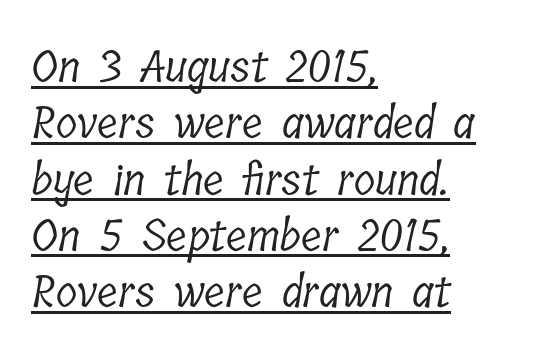
Q: Is the text bold? A: No.
Q: Is the typeface a serif or a sans-serif typeface? A: Serif.
Q: Is the text underlined? A: Yes.
Q: How is the paragraph aligned? A: Left-aligned.
Q: Is the spacing between letters normal or unusually wide? A: Normal.
Q: Is the spacing between lines tight, normal or loose? A: Normal.
Q: Width (condensed, normal, or wide)? A: Condensed.
Q: Stroke contrast? A: Low.
Q: x-height? A: Medium.
Q: Monospaced? A: No.
